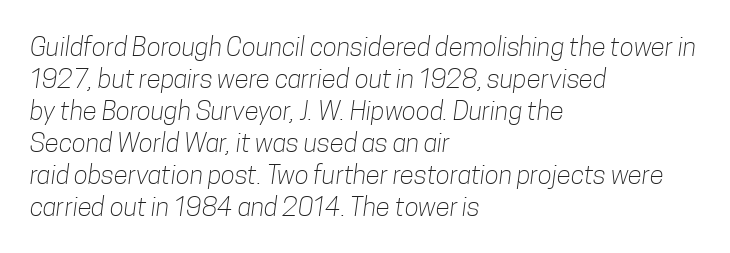
The image shows 26 px text type; set left-aligned, line spacing 1.23x, normal letter spacing, not underlined.
